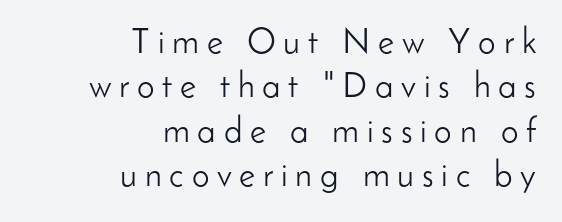
Classification — sans serif. The letters are spread apart with noticeably loose tracking. This sample has the flowing, uneven cadence of proportional lettering. Compared with a flush-left layout, this one pins lines to the opposite, right side. Descender tails drop into unmarked territory.
